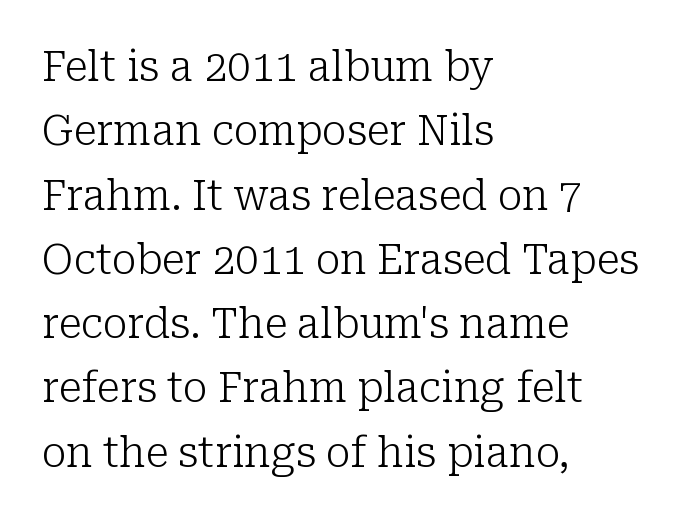
The image shows 42 px light serif type, upright; set left-aligned, normal line spacing (1.53x), normal letter spacing, not underlined; low stroke contrast and a medium x-height.
